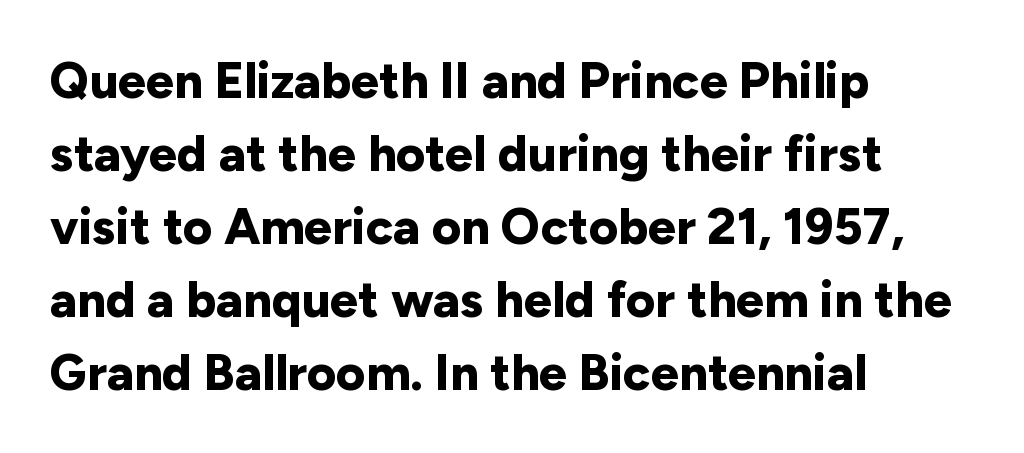
{"serif": "no", "italic": "no", "bold": "yes", "weight": "bold", "width": "normal", "stroke_contrast": "low", "x_height": "medium", "monospaced": "no", "underline": "no", "align": "left", "line_spacing": "normal", "line_spacing_ratio": 1.46, "letter_spacing": "normal", "letter_spacing_em": 0.0, "glyph_px": 50}
